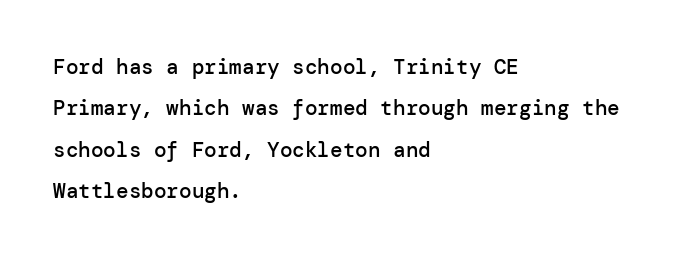
{"italic": "no", "bold": "semi", "underline": "no", "align": "left", "line_spacing": "loose", "line_spacing_ratio": 1.97, "letter_spacing": "normal", "letter_spacing_em": 0.0, "glyph_px": 21}
